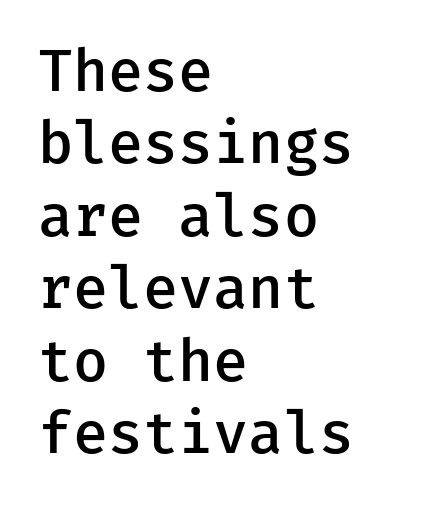
{"serif": "no", "italic": "no", "bold": "semi", "weight": "semibold", "width": "normal", "stroke_contrast": "low", "x_height": "medium", "underline": "no", "align": "left", "line_spacing": "normal", "line_spacing_ratio": 1.27, "letter_spacing": "normal", "letter_spacing_em": 0.0, "glyph_px": 57}
